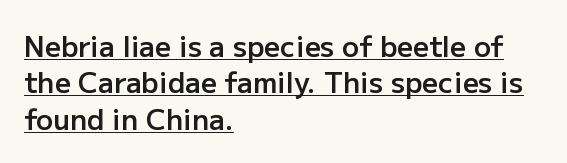
{"serif": "no", "italic": "no", "bold": "semi", "weight": "semibold", "width": "normal", "stroke_contrast": "low", "x_height": "medium", "monospaced": "no", "underline": "yes", "align": "left", "line_spacing": "normal", "line_spacing_ratio": 1.3, "letter_spacing": "normal", "letter_spacing_em": 0.0, "glyph_px": 28}
